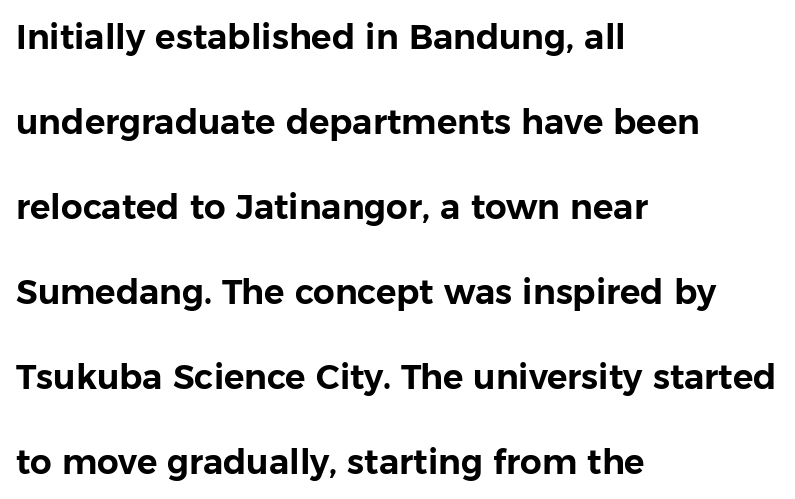
The zone under the glyphs is completely vacant. Notice how the stems are strictly vertical — no italics here. Successive baselines arrive slowly, with a big drop between each. There is no visible air inserted between adjacent glyphs. Does the type have serifs? No, each stem ends abruptly.
